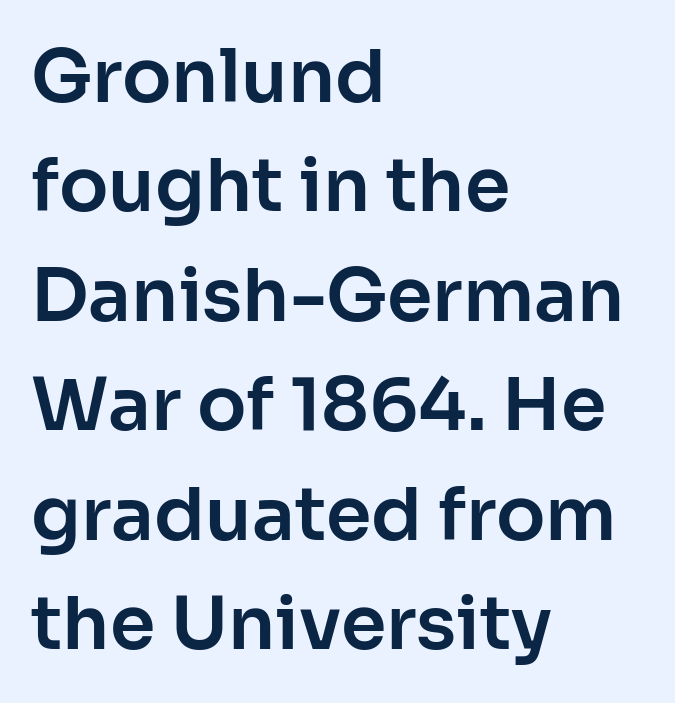
{"serif": "no", "italic": "no", "width": "normal", "stroke_contrast": "low", "x_height": "medium", "monospaced": "no", "underline": "no", "align": "left", "line_spacing": "normal", "line_spacing_ratio": 1.5, "letter_spacing": "normal", "letter_spacing_em": 0.0, "glyph_px": 73}
